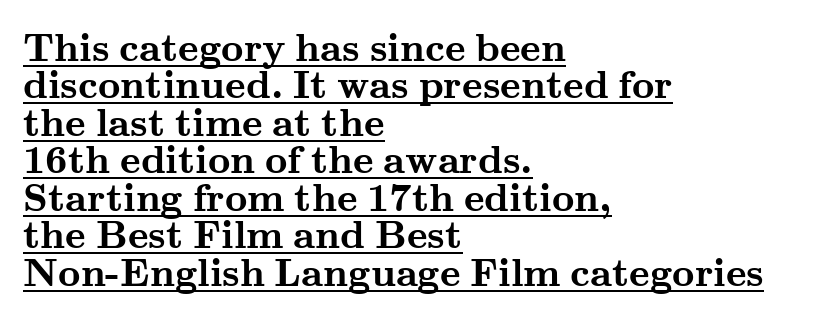
Q: Is the text bold? A: Yes.
Q: Is the text italic (slanted)? A: No, it is upright.
Q: Is the typeface a serif or a sans-serif typeface? A: Serif.
Q: Is the text underlined? A: Yes.
Q: How is the paragraph aligned? A: Left-aligned.
Q: Is the spacing between letters normal or unusually wide? A: Normal.
Q: Is the spacing between lines tight, normal or loose? A: Tight.
Q: Width (condensed, normal, or wide)? A: Wide.
Q: Stroke contrast? A: Medium.
Q: x-height? A: Small.
Q: Monospaced? A: No.
